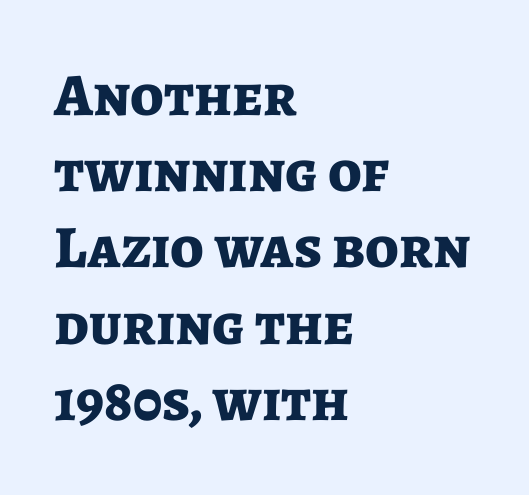
Interline gaps are of average width in this sample. Ordinary non-slanted type is in use. How heavy is the stroke? Heavy — this is a bold. A bare baseline throughout the passage. Compared with typical body copy, the letter spacing here is the same.
